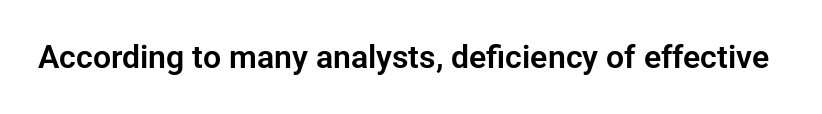
Q: Is the text italic (slanted)? A: No, it is upright.
Q: Is the typeface a serif or a sans-serif typeface? A: Sans-serif.
Q: Is the text underlined? A: No.
Q: Is the spacing between letters normal or unusually wide? A: Normal.
Q: Width (condensed, normal, or wide)? A: Normal.
Q: Stroke contrast? A: Low.
Q: x-height? A: Medium.
Q: Monospaced? A: No.
